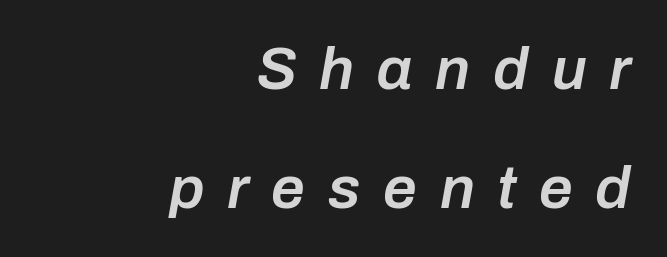
Q: Is the text bold? A: Semi-bold.
Q: Is the text italic (slanted)? A: Yes, it leans right by about 10 degrees.
Q: Is the text underlined? A: No.
Q: How is the paragraph aligned? A: Right-aligned.
Q: Is the spacing between letters normal or unusually wide? A: Unusually wide.
Q: Is the spacing between lines tight, normal or loose? A: Loose.
Q: Width (condensed, normal, or wide)? A: Normal.
Q: Stroke contrast? A: Low.
Q: x-height? A: Medium.
Q: Monospaced? A: No.
